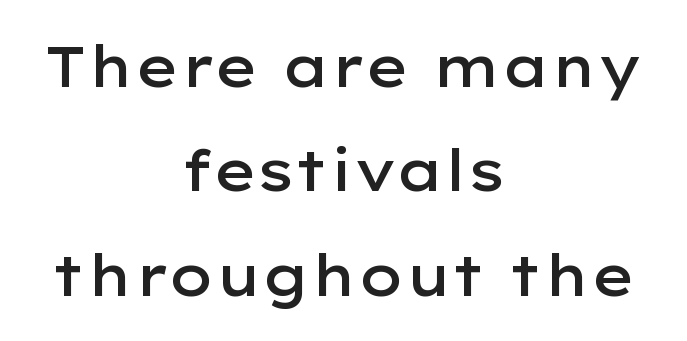
{"serif": "no", "italic": "no", "bold": "semi", "weight": "semibold", "width": "wide", "stroke_contrast": "low", "x_height": "medium", "monospaced": "no", "underline": "no", "align": "center", "line_spacing_ratio": 1.83, "letter_spacing": "normal", "letter_spacing_em": 0.0, "glyph_px": 57}
